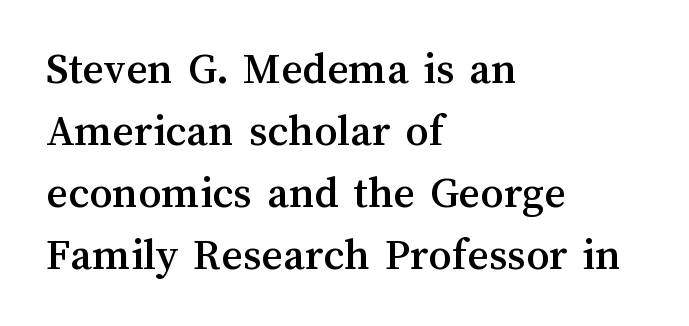
The image shows 46 px text type, upright; set left-aligned, normal line spacing (1.35x), normal letter spacing, not underlined; medium stroke contrast and a medium x-height.
